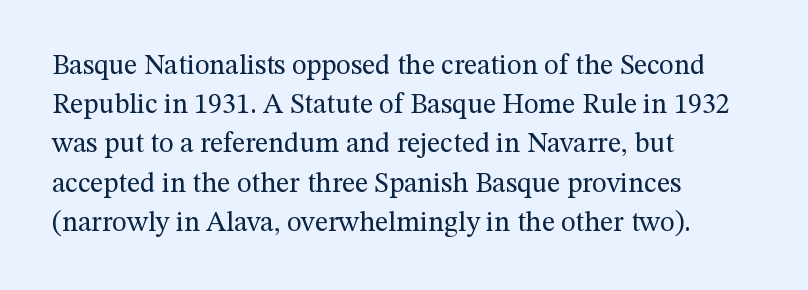
This rendering employs a face with finishing strokes, i.e., a serif. Between one letter and the next there's only the usual sliver of space. The specimen omits any rule beneath the text block's lines. Each letter keeps its own natural width here, so spacing adapts to shape. The passage shown is not bold in any degree.
